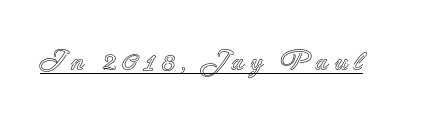
Look at the tracking — it's clearly loosened, letters drifting apart. The passage shown is underscored from start to finish. Here the designer chose a conventional face with non-uniform glyph widths.
